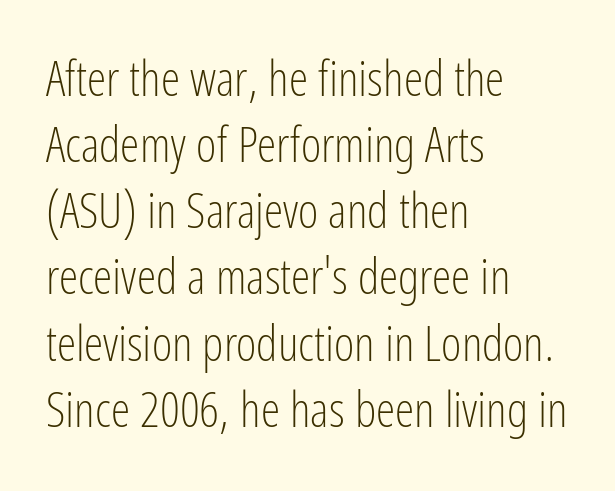
The image shows 49 px light, condensed sans-serif type, upright; set left-aligned, normal line spacing (1.35x), normal letter spacing, not underlined; low stroke contrast and a medium x-height.
